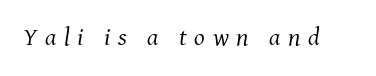
Stroke thickness stays within the range of a standard reading face or lighter. This sample uses an oblique cut, with every glyph tilted off the vertical. Loose tracking; the words dissolve into strings of separated letters. The passage shown is not underscored anywhere.
